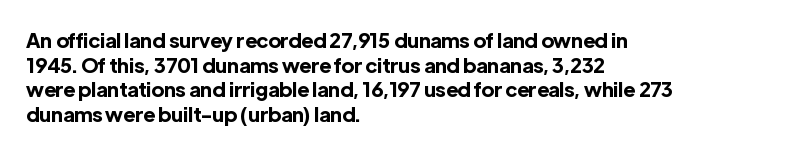
Q: Is the text bold? A: Yes.
Q: Is the text italic (slanted)? A: No, it is upright.
Q: Is the text underlined? A: No.
Q: How is the paragraph aligned? A: Left-aligned.
Q: Is the spacing between letters normal or unusually wide? A: Normal.
